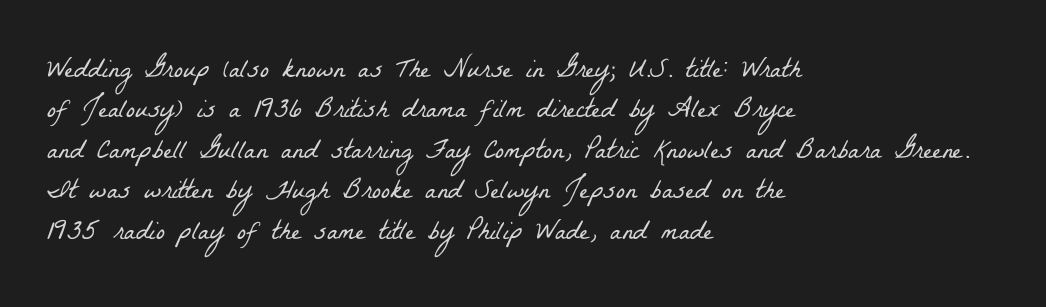
The weight tops out at a normal text grade. The setting favours the left margin, as ordinary paragraphs usually do. The passage shown is not underscored anywhere. Observe the ordinary spacing: letters are neighbours, not strangers.
